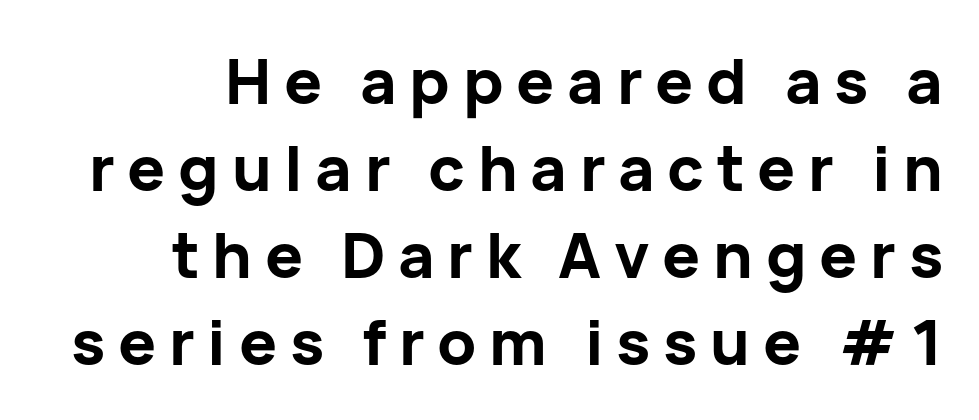
Display-style spreading of the glyphs; the letterfit is very open. Does the weight exceed regular? Yes, all the way to bold. Bare-footed words on every line. These lines were composed using upright roman letters. The passage shown is typed in a proportional face where columns would drift.
